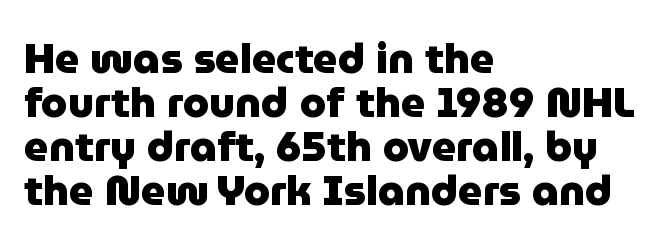
{"serif": "no", "italic": "no", "bold": "yes", "weight": "heavy", "width": "normal", "stroke_contrast": "low", "x_height": "medium", "monospaced": "no", "underline": "no", "align": "left", "line_spacing": "tight", "line_spacing_ratio": 1.05, "letter_spacing": "normal", "letter_spacing_em": 0.0, "glyph_px": 42}
